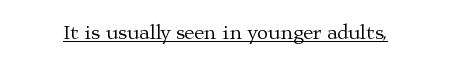
The image shows 20 px text type, upright; set normal letter spacing, underlined.
